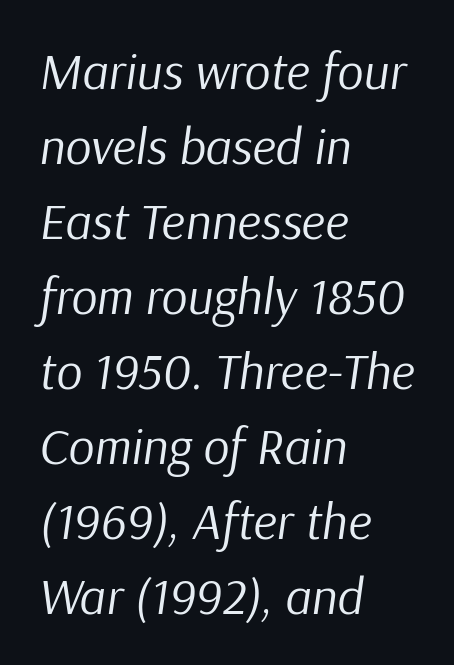
Vertical spacing — default. Honestly, there is no underline to notice here at all. You can tell it's italic because the verticals aren't actually vertical. The letters look calm and open, with moderate or lighter stems. Caption: multi-line text, flush left, ragged right. The gaps between neighbouring characters are ordinary and unremarkable.
